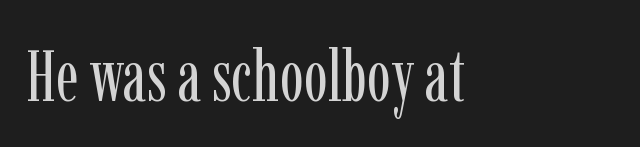
The image shows 71 px regular-weight, condensed serif type, upright; set left-aligned, normal letter spacing, not underlined; low stroke contrast and a medium x-height.
